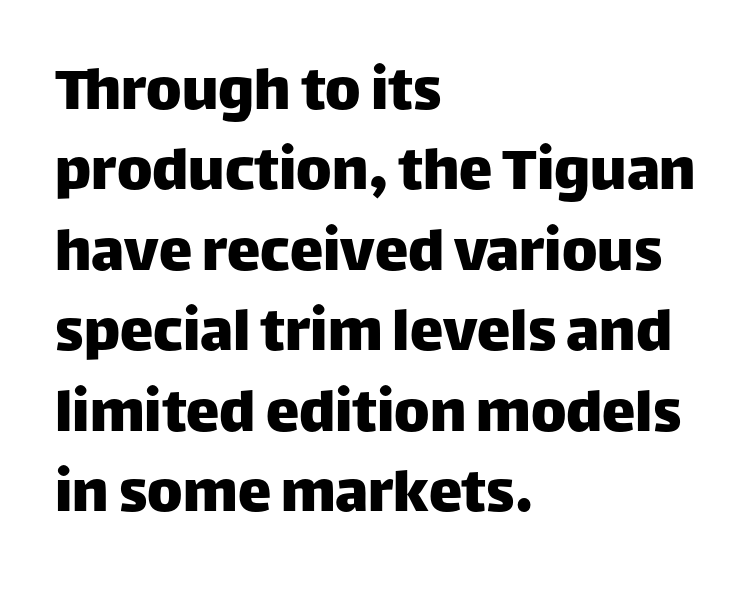
Q: Is the text italic (slanted)? A: No, it is upright.
Q: Is the typeface a serif or a sans-serif typeface? A: Sans-serif.
Q: Is the text underlined? A: No.
Q: How is the paragraph aligned? A: Left-aligned.
Q: Is the spacing between letters normal or unusually wide? A: Normal.
Q: Width (condensed, normal, or wide)? A: Normal.
Q: Stroke contrast? A: Low.
Q: x-height? A: Large.
Q: Monospaced? A: No.
